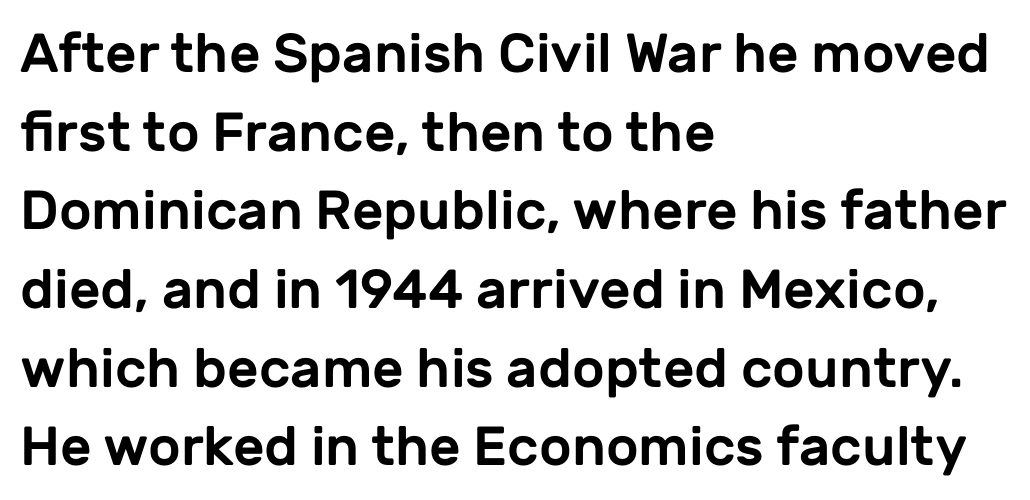
Proportional: the letters do not fall into vertical columns. The face used here is a sans, in the tradition of grotesques and geometrics. Rule under the text: the space is simply empty. Horizontal bands of white between lines are of average thickness. Characters remain perfectly vertical along every line.
